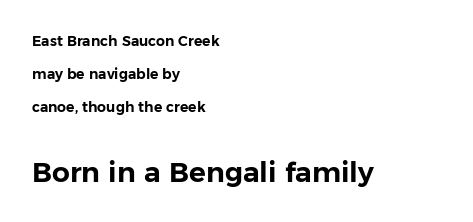
The image shows 28 px sans-serif type, upright; set left-aligned, loose line spacing (2.36x), normal letter spacing, not underlined; the second (bottom) block is 2.0x larger; low stroke contrast and a medium x-height.
